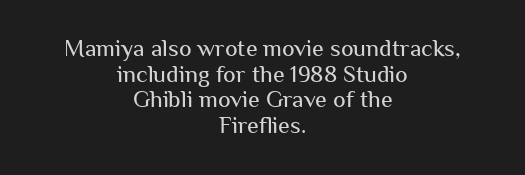
Q: Is the text bold? A: No.
Q: Is the text italic (slanted)? A: No, it is upright.
Q: Is the text underlined? A: No.
Q: How is the paragraph aligned? A: Centered.
Q: Is the spacing between letters normal or unusually wide? A: Normal.
Q: Is the spacing between lines tight, normal or loose? A: Tight.
